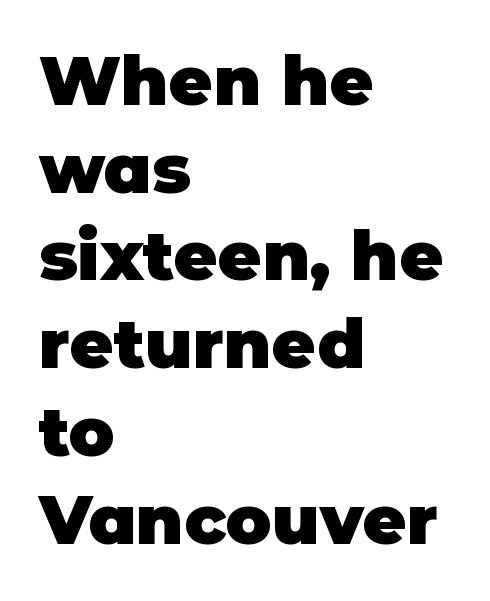
The image shows 68 px heavy sans-serif type, upright; set left-aligned, normal line spacing (1.29x), normal letter spacing, not underlined; low stroke contrast and a large x-height.
